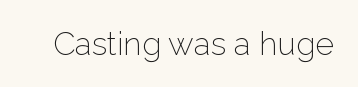
The image shows 32 px light sans-serif type, upright; set normal letter spacing, not underlined; low stroke contrast and a medium x-height.
